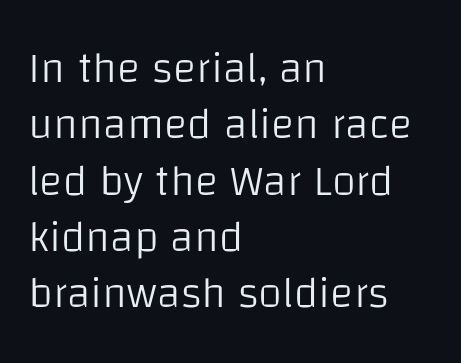
The image shows 44 px light sans-serif type, upright; set left-aligned, normal line spacing (1.28x), normal letter spacing, not underlined; low stroke contrast and a large x-height.
